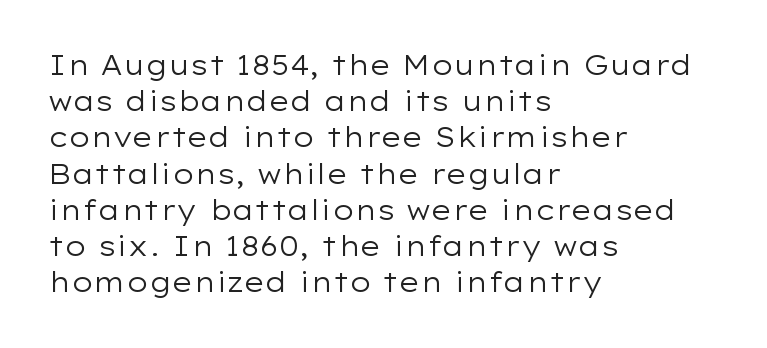
The image shows 27 px text type, upright; set left-aligned, normal line spacing (1.34x), normal letter spacing, not underlined.
